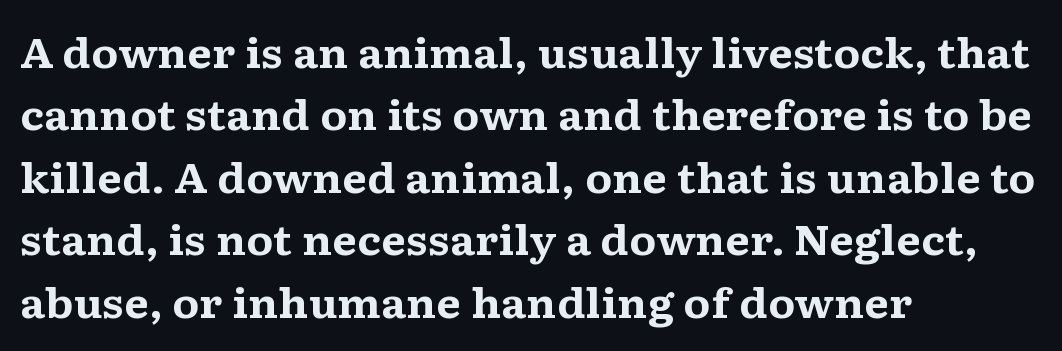
The image shows 40 px bold, wide serif type, upright; set left-aligned, normal line spacing (1.56x), normal letter spacing, not underlined; medium stroke contrast and a medium x-height.
